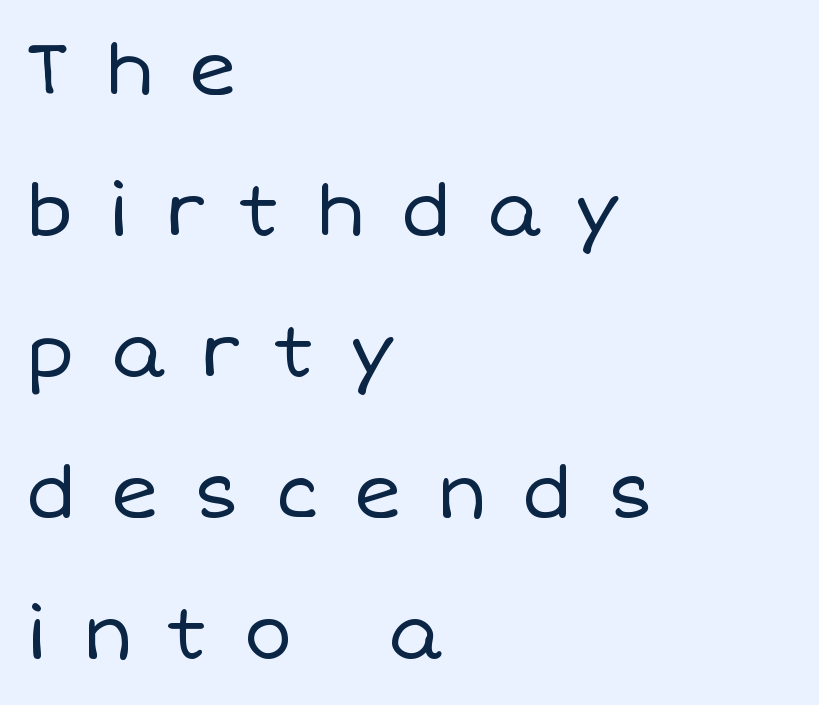
Whoever set this chose breathing room over compactness in the vertical rhythm. Nope, not italic — everything's standing straight. The area under the type is left untouched. A typesetter would call this proportional, since set widths differ per character.
